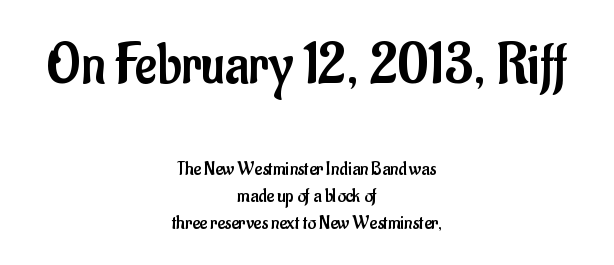
Q: Is the text bold? A: No.
Q: Is the text italic (slanted)? A: No, it is upright.
Q: Is the typeface a serif or a sans-serif typeface? A: Sans-serif.
Q: Is the text underlined? A: No.
Q: How is the paragraph aligned? A: Centered.
Q: Is the spacing between letters normal or unusually wide? A: Normal.
Q: Is the spacing between lines tight, normal or loose? A: Normal.
Q: Which block of text is set in a larger size, the first (top) or the second (bottom)? A: The first (top) one.
Q: Width (condensed, normal, or wide)? A: Condensed.
Q: Stroke contrast? A: Low.
Q: x-height? A: Small.
Q: Monospaced? A: No.
